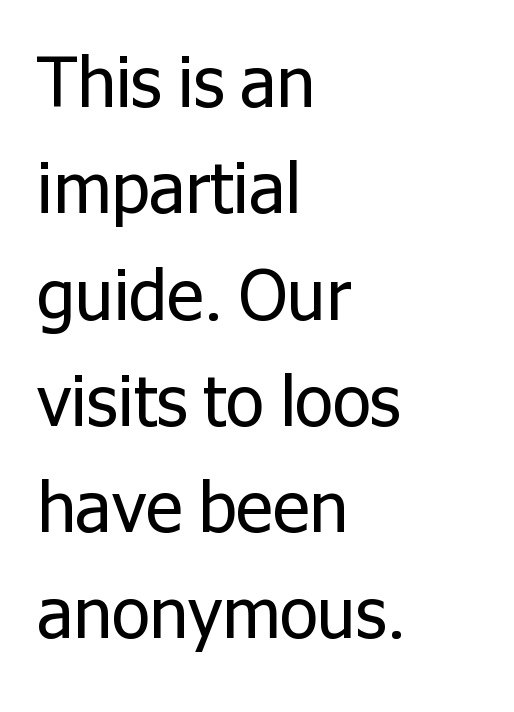
Q: Is the text bold? A: No.
Q: Is the text italic (slanted)? A: No, it is upright.
Q: Is the typeface a serif or a sans-serif typeface? A: Sans-serif.
Q: Is the text underlined? A: No.
Q: How is the paragraph aligned? A: Left-aligned.
Q: Is the spacing between letters normal or unusually wide? A: Normal.
Q: Is the spacing between lines tight, normal or loose? A: Normal.
Q: Width (condensed, normal, or wide)? A: Normal.
Q: Stroke contrast? A: Low.
Q: x-height? A: Medium.
Q: Monospaced? A: No.
